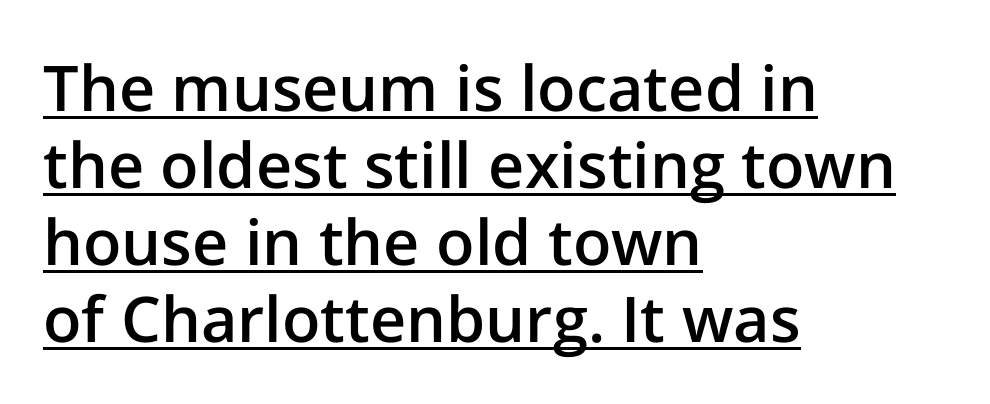
The image shows 63 px semibold sans-serif type, upright; set left-aligned, line spacing 1.22x, normal letter spacing, underlined; low stroke contrast and a medium x-height.
